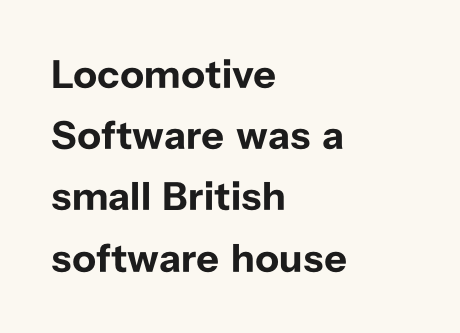
The image shows 40 px bold sans-serif type, upright; set left-aligned, normal line spacing (1.53x), normal letter spacing, not underlined; low stroke contrast and a medium x-height.
